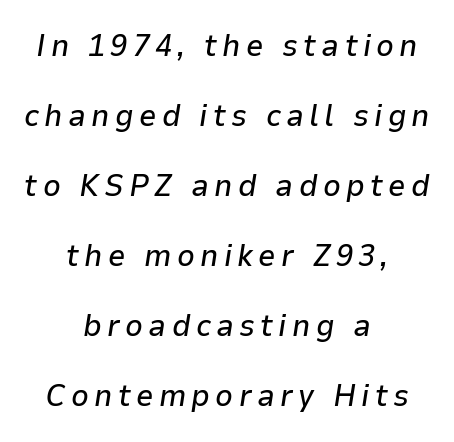
There's an unmistakable incline to the writing here. Visually the block forms a symmetrical silhouette, jagged on both flanks. Loosely led — the rows are spread out. The passage shown is not underscored anywhere.
